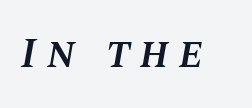
{"italic": "yes", "lean": "right", "slant_degrees": 10, "bold": "semi", "weight": "semibold", "width": "normal", "stroke_contrast": "medium", "x_height": "large", "monospaced": "no", "underline": "no", "letter_spacing": "wide", "letter_spacing_em": 0.23, "glyph_px": 43}
